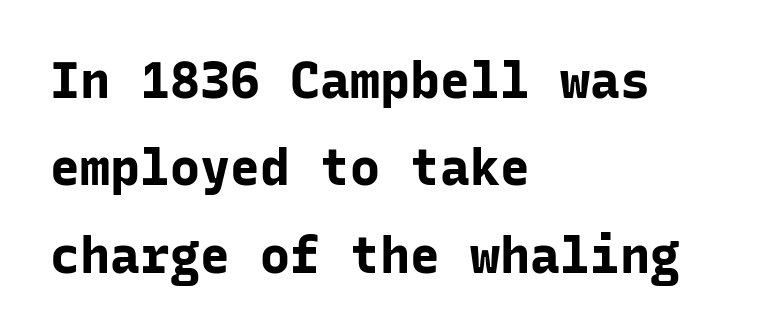
{"serif": "no", "italic": "no", "bold": "yes", "weight": "bold", "width": "normal", "stroke_contrast": "low", "x_height": "medium", "monospaced": "yes", "underline": "no", "align": "left", "line_spacing_ratio": 1.75, "letter_spacing": "normal", "letter_spacing_em": 0.0, "glyph_px": 50}
